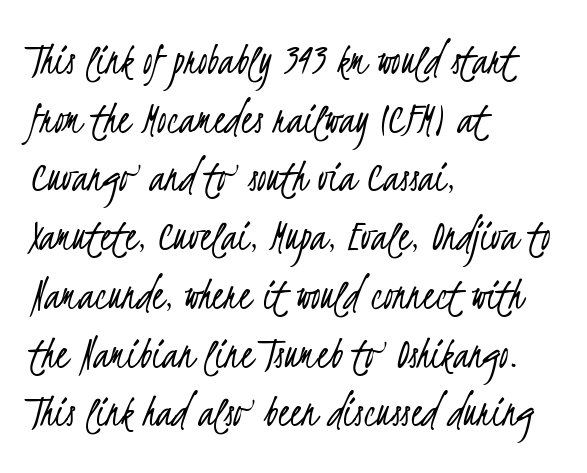
{"serif": "no", "bold": "no", "weight": "light", "width": "condensed", "stroke_contrast": "low", "x_height": "small", "monospaced": "no", "underline": "no", "align": "left", "line_spacing": "normal", "line_spacing_ratio": 1.25, "letter_spacing": "normal", "letter_spacing_em": 0.0, "glyph_px": 47}
